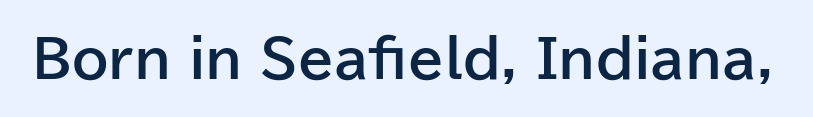
The face used here is rendered with its standard letterfit. Does the weight exceed regular? Yes, all the way to bold. Do the characters align in a grid? No, the font is proportional. Designer's note — italics off, roman on. Observe the absence of serifs on each vertical stroke in this sample. Plain, unruled lines of type.
